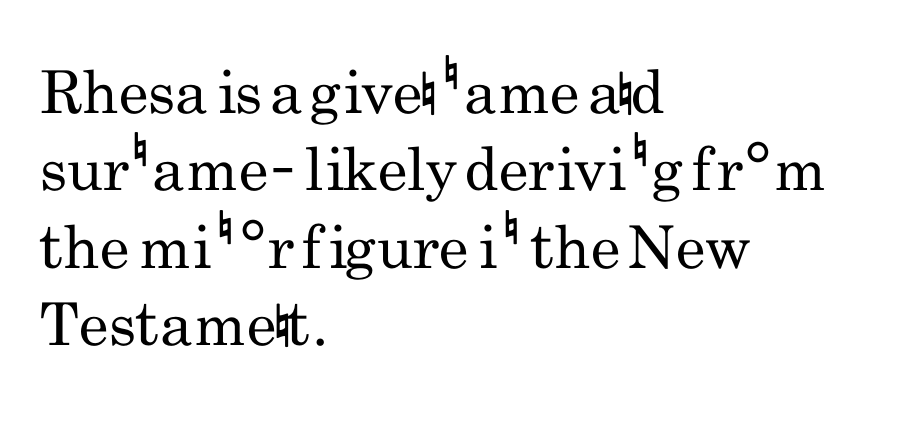
Q: Is the text bold? A: No.
Q: Is the text italic (slanted)? A: No, it is upright.
Q: Is the typeface a serif or a sans-serif typeface? A: Sans-serif.
Q: Is the text underlined? A: No.
Q: How is the paragraph aligned? A: Left-aligned.
Q: Is the spacing between letters normal or unusually wide? A: Normal.
Q: Is the spacing between lines tight, normal or loose? A: Normal.
Q: Width (condensed, normal, or wide)? A: Condensed.
Q: Stroke contrast? A: Low.
Q: x-height? A: Small.
Q: Monospaced? A: No.
